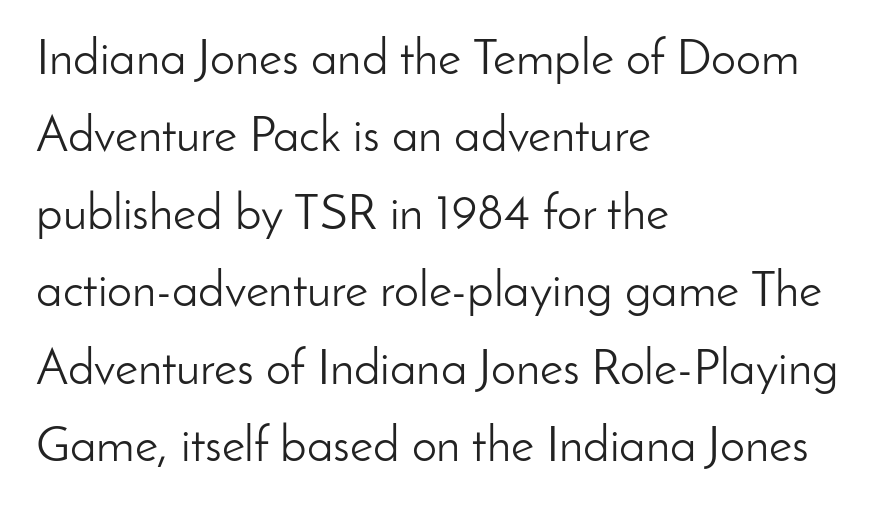
Q: Is the text bold? A: No.
Q: Is the text italic (slanted)? A: No, it is upright.
Q: Is the typeface a serif or a sans-serif typeface? A: Sans-serif.
Q: Is the text underlined? A: No.
Q: How is the paragraph aligned? A: Left-aligned.
Q: Is the spacing between letters normal or unusually wide? A: Normal.
Q: Is the spacing between lines tight, normal or loose? A: Normal.
Q: Width (condensed, normal, or wide)? A: Normal.
Q: Stroke contrast? A: Low.
Q: x-height? A: Small.
Q: Monospaced? A: No.
